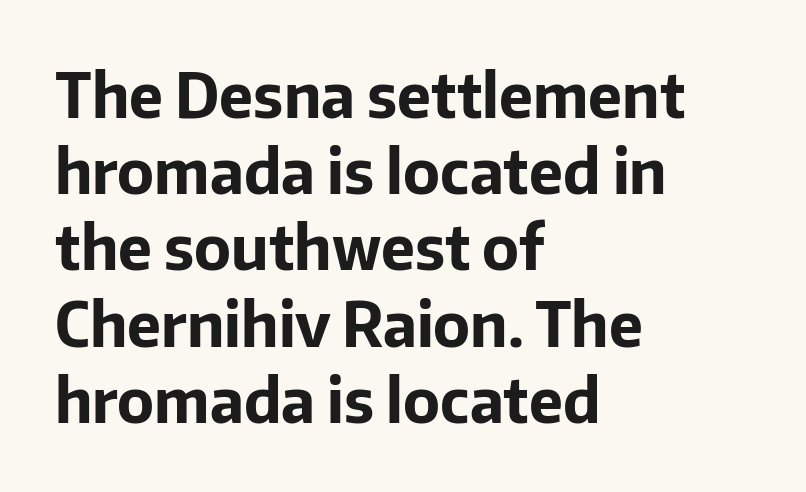
{"serif": "no", "italic": "no", "bold": "yes", "weight": "bold", "width": "normal", "stroke_contrast": "low", "x_height": "medium", "monospaced": "no", "underline": "no", "align": "left", "line_spacing": "normal", "line_spacing_ratio": 1.25, "letter_spacing": "normal", "letter_spacing_em": 0.0, "glyph_px": 61}
